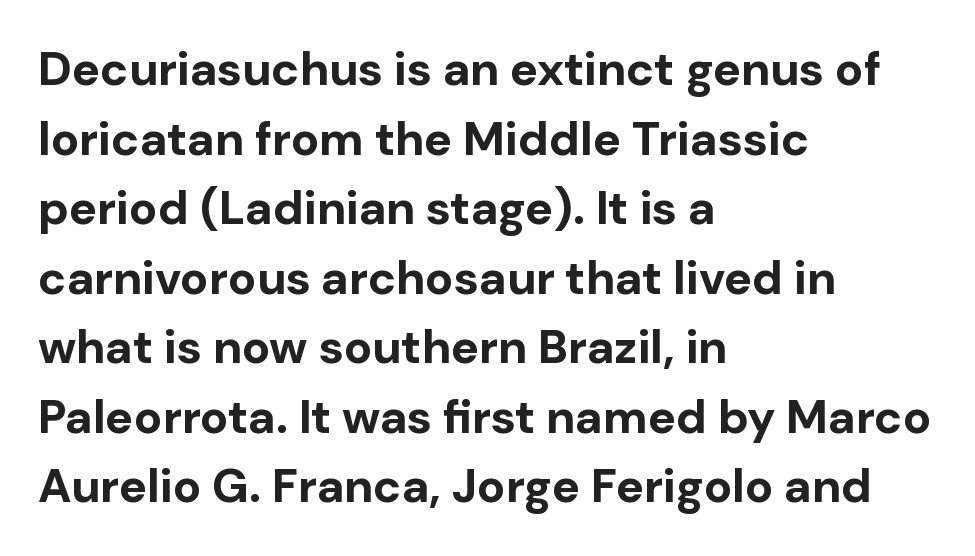
Q: Is the text bold? A: Yes.
Q: Is the text italic (slanted)? A: No, it is upright.
Q: Is the typeface a serif or a sans-serif typeface? A: Sans-serif.
Q: Is the text underlined? A: No.
Q: How is the paragraph aligned? A: Left-aligned.
Q: Is the spacing between letters normal or unusually wide? A: Normal.
Q: Is the spacing between lines tight, normal or loose? A: Normal.
Q: Width (condensed, normal, or wide)? A: Normal.
Q: Stroke contrast? A: Low.
Q: x-height? A: Medium.
Q: Monospaced? A: No.
